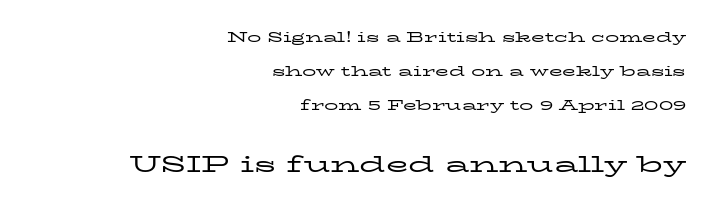
The image shows 23 px text type, upright; set right-aligned, loose line spacing (2.42x), normal letter spacing, not underlined; the second (bottom) block is 1.64x larger.
